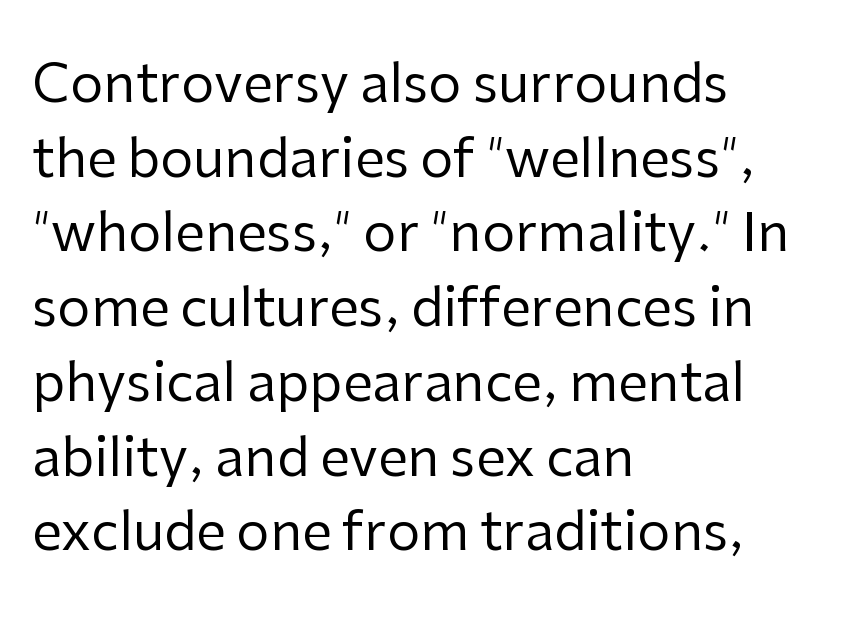
{"serif": "no", "italic": "no", "bold": "no", "weight": "regular", "width": "normal", "stroke_contrast": "low", "x_height": "medium", "monospaced": "no", "underline": "no", "align": "left", "line_spacing": "normal", "line_spacing_ratio": 1.41, "letter_spacing": "normal", "letter_spacing_em": 0.0, "glyph_px": 53}
